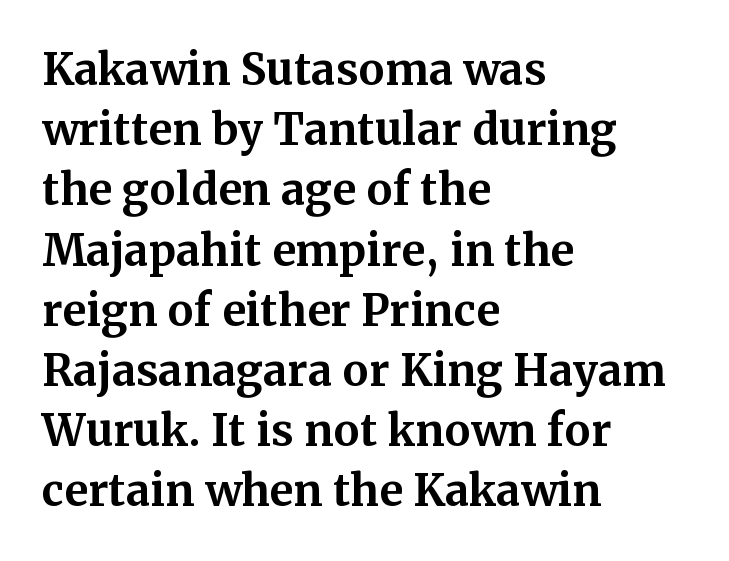
{"serif": "yes", "italic": "no", "bold": "yes", "weight": "bold", "width": "normal", "stroke_contrast": "medium", "x_height": "medium", "monospaced": "no", "underline": "no", "align": "left", "line_spacing": "normal", "line_spacing_ratio": 1.4, "letter_spacing": "normal", "letter_spacing_em": 0.0, "glyph_px": 43}
